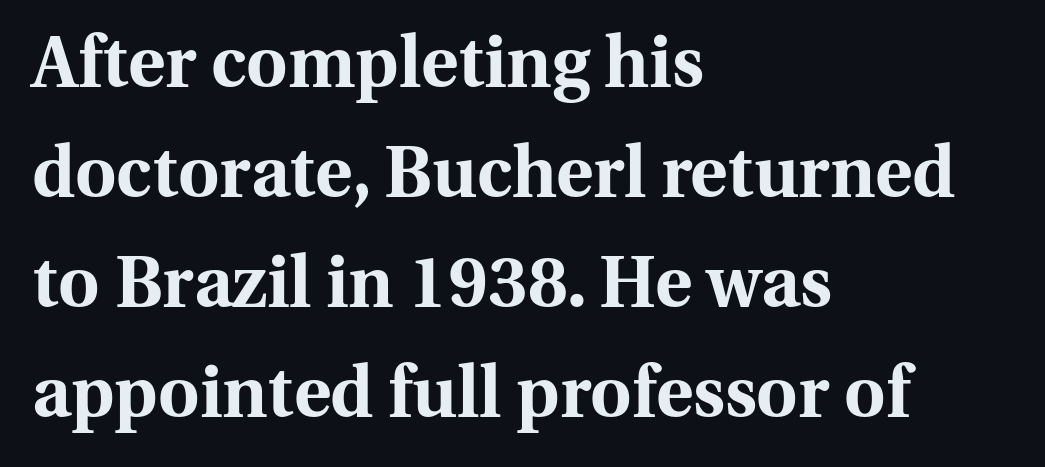
The image shows 71 px bold serif type, upright; set left-aligned, normal line spacing (1.55x), normal letter spacing, not underlined; medium stroke contrast and a medium x-height.
